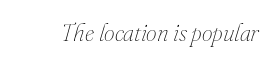
Q: Is the text bold? A: No.
Q: Is the text italic (slanted)? A: Yes, it leans right by about 16 degrees.
Q: Is the text underlined? A: No.
Q: Is the spacing between letters normal or unusually wide? A: Normal.
